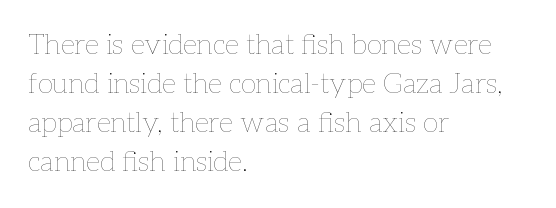
In terms of leading, this rendering sits right in the middle. One-word summary of the alignment: left. Compared with a typical body face, this is equally light or lighter still. A typesetter would call this proportional, since set widths differ per character. When letters stand straight like this, we call the style roman or upright.
